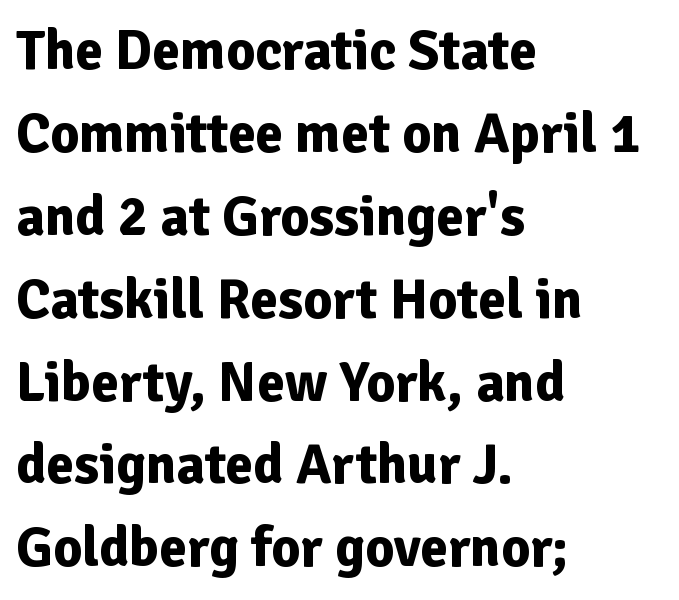
The image shows 56 px bold sans-serif type, upright; set left-aligned, normal line spacing (1.48x), normal letter spacing, not underlined; low stroke contrast and a medium x-height.
